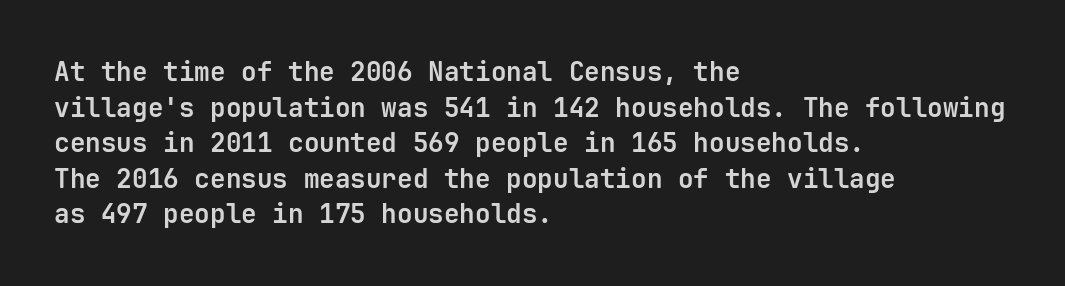
Q: Is the text bold? A: Yes.
Q: Is the text italic (slanted)? A: No, it is upright.
Q: Is the text underlined? A: No.
Q: How is the paragraph aligned? A: Left-aligned.
Q: Is the spacing between letters normal or unusually wide? A: Normal.
Q: Is the spacing between lines tight, normal or loose? A: Normal.
